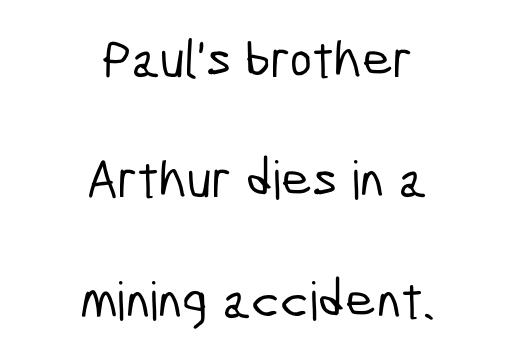
{"serif": "no", "width": "condensed", "stroke_contrast": "low", "x_height": "medium", "monospaced": "no", "underline": "no", "align": "center", "line_spacing": "loose", "line_spacing_ratio": 2.27, "letter_spacing": "normal", "letter_spacing_em": 0.0, "glyph_px": 53}
